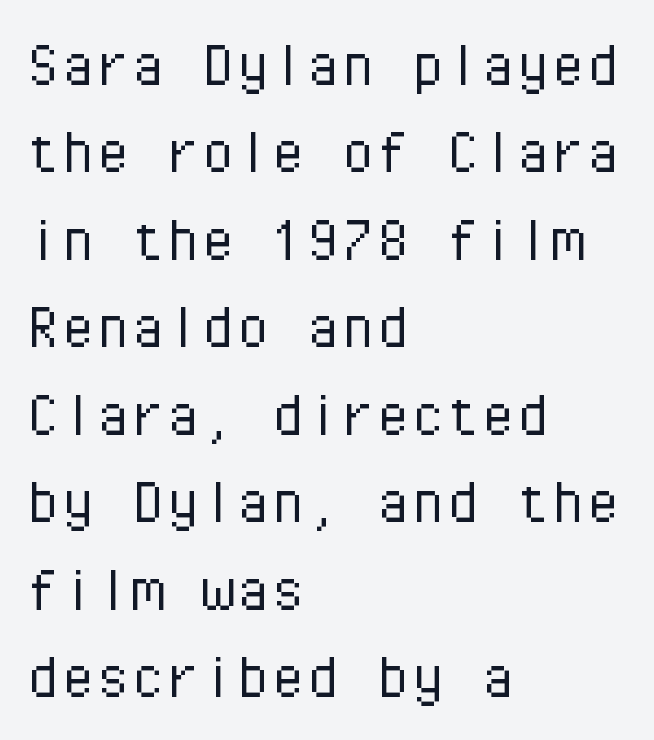
The image shows 70 px light sans-serif type, upright, monospaced; set left-aligned, normal line spacing (1.25x), normal letter spacing, not underlined; low stroke contrast and a medium x-height.
